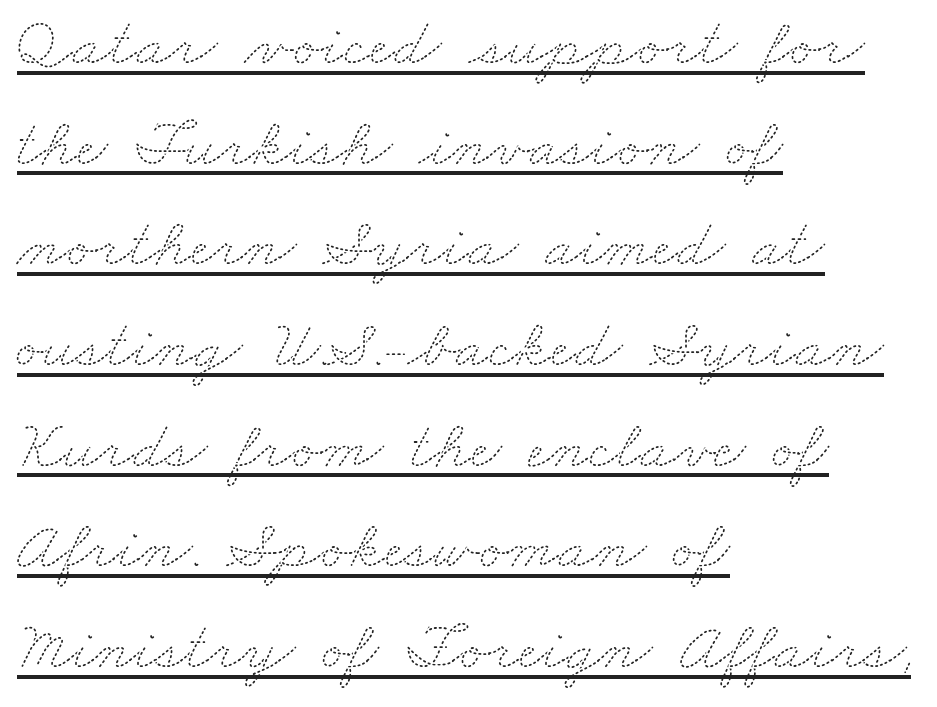
The tracking reads as untouched default to a designer's eye. Compared with undecorated copy, this sample adds a rule below the words. These lines are rendered in a variable-pitch font. Teacher's note: observe the even left margin — that is flush-left alignment.
